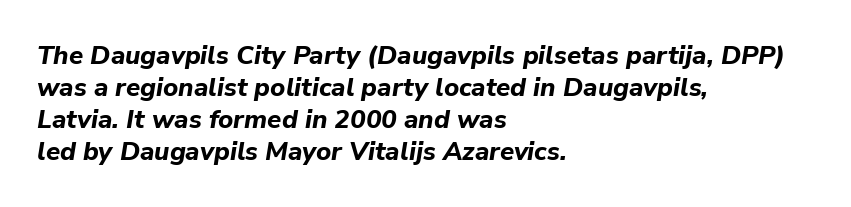
{"italic": "yes", "lean": "right", "slant_degrees": 9, "bold": "yes", "underline": "no", "align": "left", "line_spacing_ratio": 1.23, "letter_spacing": "normal", "letter_spacing_em": 0.0, "glyph_px": 26}
